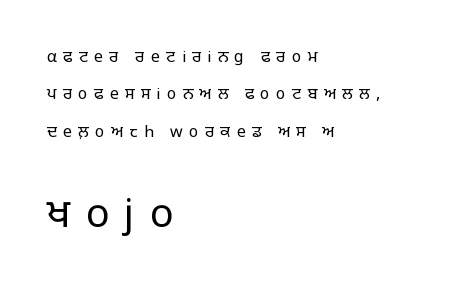
{"serif": "no", "italic": "no", "bold": "no", "weight": "light", "width": "normal", "stroke_contrast": "low", "x_height": "large", "monospaced": "no", "underline": "no", "align": "left", "line_spacing": "loose", "line_spacing_ratio": 2.34, "letter_spacing": "wide", "letter_spacing_em": 0.39, "larger_block": "second", "size_ratio": 2.44, "glyph_px": 39}
